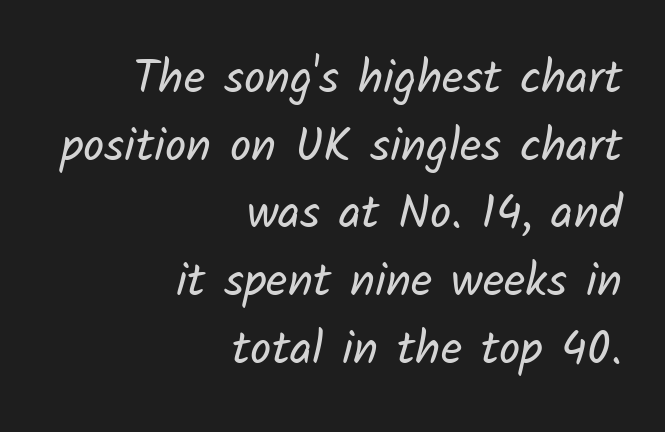
The paragraph shown leans on its right margin. Plain, unruled lines of type. Here the designer chose a conventional face with non-uniform glyph widths. One glance says typical: line gaps are just what's usual. The text was rendered using a sans face with plain stroke endings. The characters are drawn with everyday or finer stroke widths.
